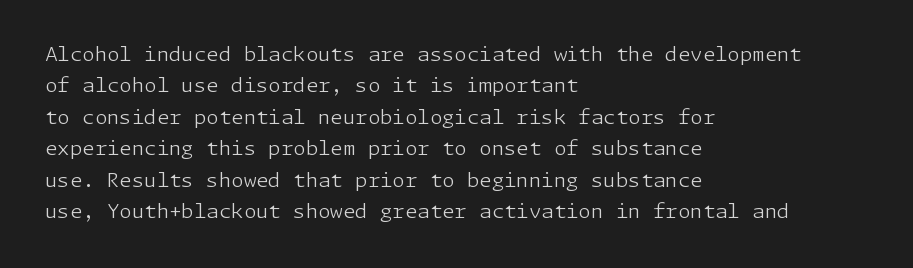
Q: Is the text bold? A: No.
Q: Is the text italic (slanted)? A: No, it is upright.
Q: Is the text underlined? A: No.
Q: How is the paragraph aligned? A: Left-aligned.
Q: Is the spacing between letters normal or unusually wide? A: Normal.
Q: Is the spacing between lines tight, normal or loose? A: Normal.
